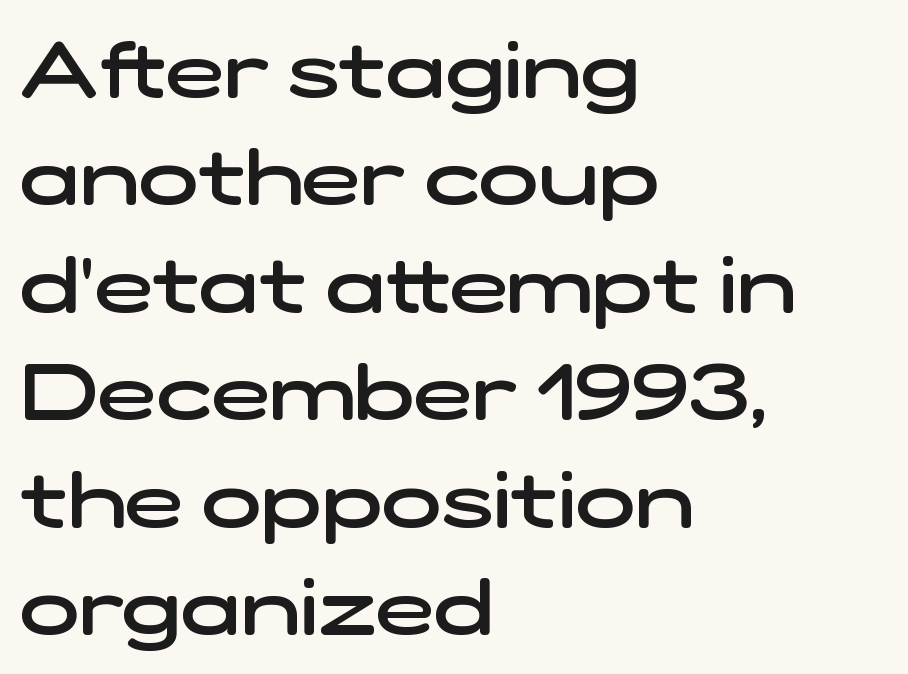
The image shows 79 px semibold, wide sans-serif type; set left-aligned, normal line spacing (1.36x), normal letter spacing, not underlined; low stroke contrast and a medium x-height.
